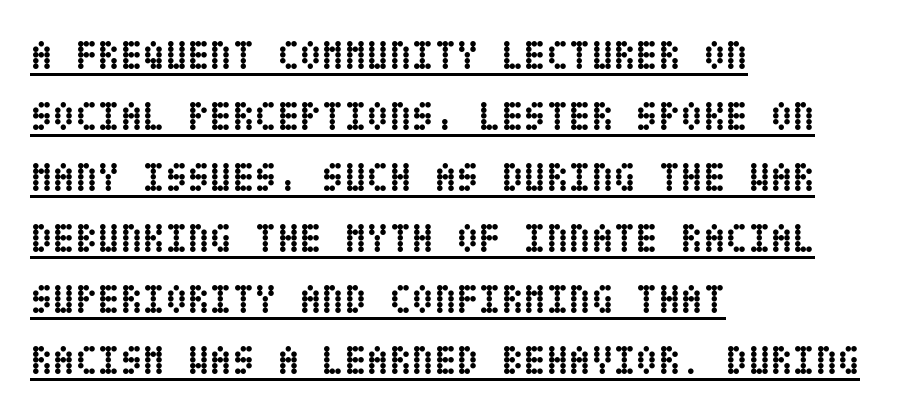
{"italic": "no", "bold": "yes", "weight": "semibold", "width": "condensed", "stroke_contrast": "low", "x_height": "large", "underline": "yes", "align": "left", "line_spacing": "normal", "line_spacing_ratio": 1.49, "letter_spacing": "normal", "letter_spacing_em": 0.0, "glyph_px": 41}
